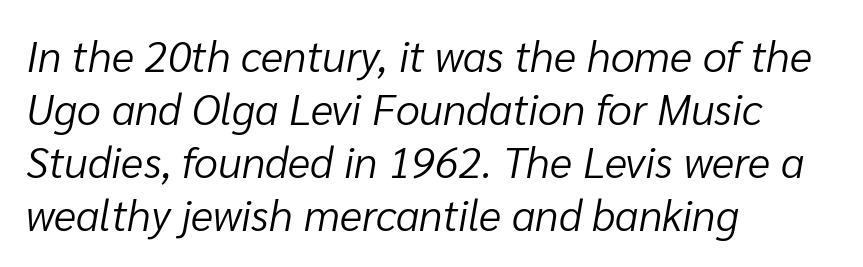
The image shows 43 px light type, italic (leaning right); set left-aligned, line spacing 1.23x, normal letter spacing, not underlined; low stroke contrast and a medium x-height.
